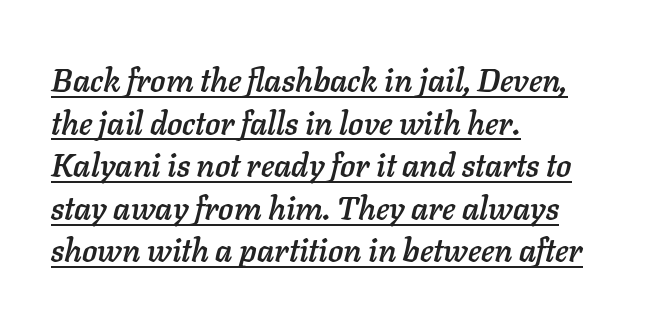
The image shows 32 px text type, italic (leaning right); set left-aligned, normal line spacing (1.33x), normal letter spacing, underlined; low stroke contrast and a medium x-height.
